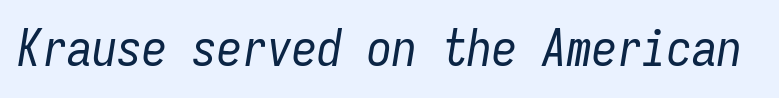
On a weight scale, this lands at 450 or below. Tall strokes in this sample are angled rather than plumb. Beneath every word, the page is bare. Here the designer chose a console-style face with uniform glyph widths. Does extra space separate the letters? No, they use regular spacing.
